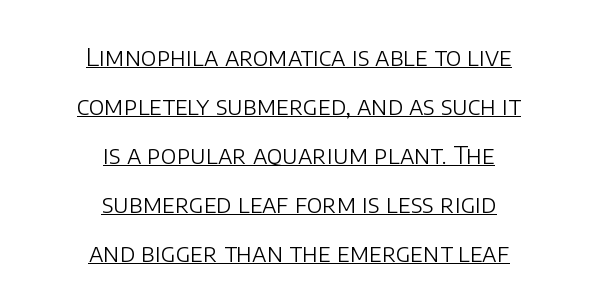
Q: Is the text bold? A: No.
Q: Is the text italic (slanted)? A: No, it is upright.
Q: Is the text underlined? A: Yes.
Q: How is the paragraph aligned? A: Centered.
Q: Is the spacing between letters normal or unusually wide? A: Normal.
Q: Is the spacing between lines tight, normal or loose? A: Loose.
